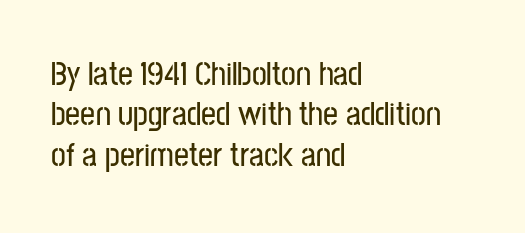
{"serif": "no", "italic": "no", "width": "condensed", "stroke_contrast": "low", "x_height": "medium", "monospaced": "no", "underline": "no", "align": "left", "line_spacing_ratio": 1.22, "letter_spacing": "normal", "letter_spacing_em": 0.0, "glyph_px": 33}
